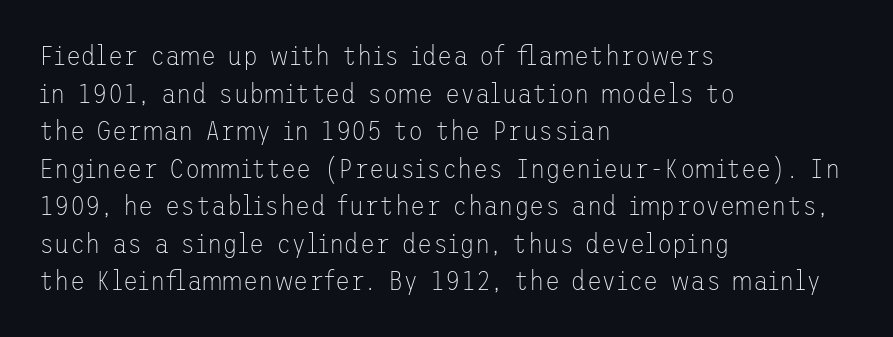
Q: Is the text bold? A: No.
Q: Is the text italic (slanted)? A: No, it is upright.
Q: Is the typeface a serif or a sans-serif typeface? A: Sans-serif.
Q: Is the text underlined? A: No.
Q: How is the paragraph aligned? A: Left-aligned.
Q: Is the spacing between letters normal or unusually wide? A: Normal.
Q: Is the spacing between lines tight, normal or loose? A: Normal.
Q: Width (condensed, normal, or wide)? A: Normal.
Q: Stroke contrast? A: Low.
Q: x-height? A: Medium.
